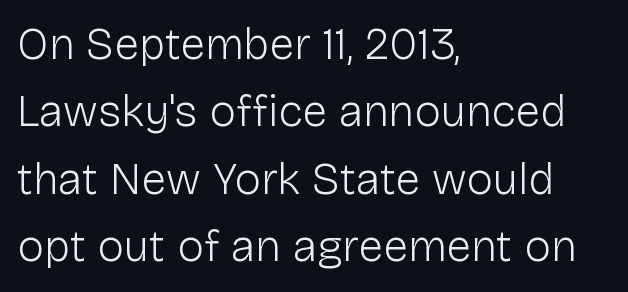
Q: Is the text bold? A: No.
Q: Is the text italic (slanted)? A: No, it is upright.
Q: Is the typeface a serif or a sans-serif typeface? A: Sans-serif.
Q: Is the text underlined? A: No.
Q: How is the paragraph aligned? A: Left-aligned.
Q: Is the spacing between letters normal or unusually wide? A: Normal.
Q: Is the spacing between lines tight, normal or loose? A: Normal.
Q: Width (condensed, normal, or wide)? A: Normal.
Q: Stroke contrast? A: Low.
Q: x-height? A: Medium.
Q: Monospaced? A: No.
